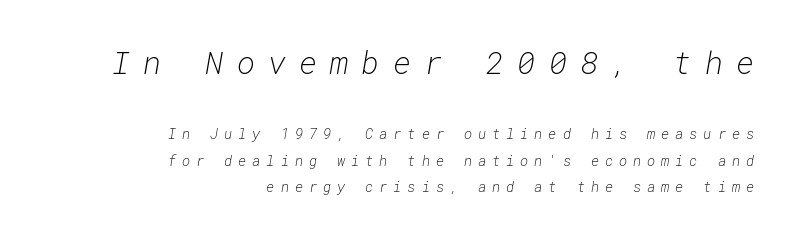
Q: Is the text bold? A: No.
Q: Is the text italic (slanted)? A: Yes, it leans right by about 10 degrees.
Q: Is the text underlined? A: No.
Q: How is the paragraph aligned? A: Right-aligned.
Q: Is the spacing between letters normal or unusually wide? A: Unusually wide.
Q: Which block of text is set in a larger size, the first (top) or the second (bottom)? A: The first (top) one.
Q: Width (condensed, normal, or wide)? A: Normal.
Q: Stroke contrast? A: Low.
Q: x-height? A: Medium.
Q: Monospaced? A: Yes.
